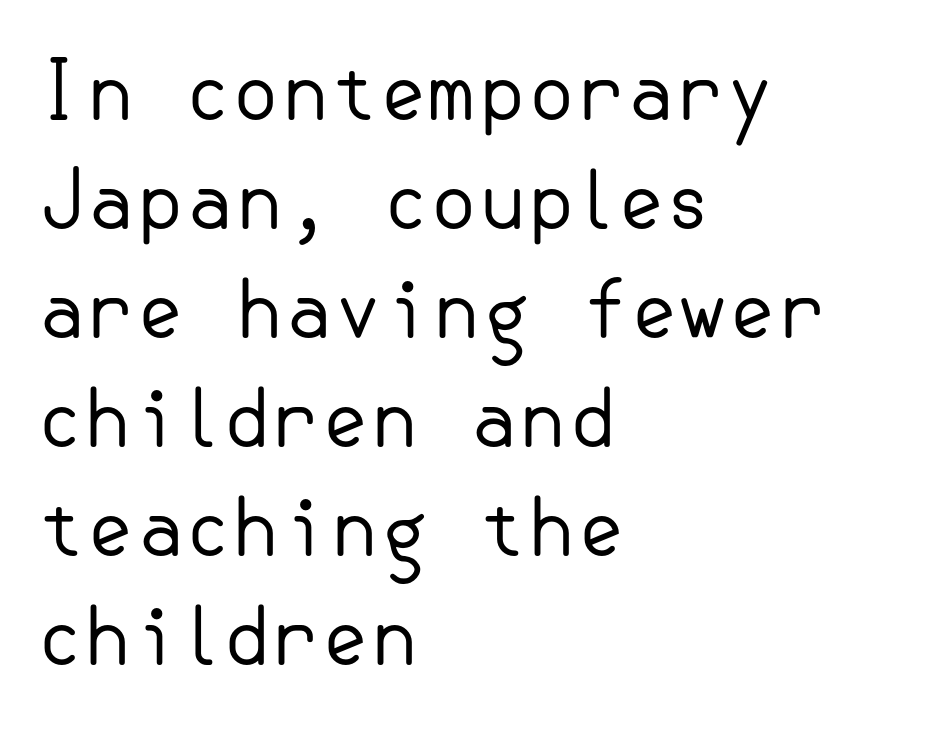
Look at the bottom of the vertical strokes: they stop flat, with no serifs. The designer left line spacing at the default. Does extra space separate the letters? No, they use regular spacing. Ink coverage per letter is moderate at most. Honestly, there is no underline to notice here at all. Short and long lines alike share a common starting point at left.
